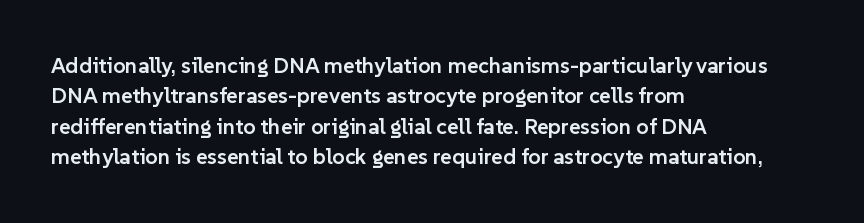
The lines sit at an ordinary, default distance from one another. Letter spacing: default. Check under the words: just untouched page. In terms of weight, the rendering is demibold, just under bold. Short and long lines alike share a common starting point at left. Quick note: not italic, upright.
